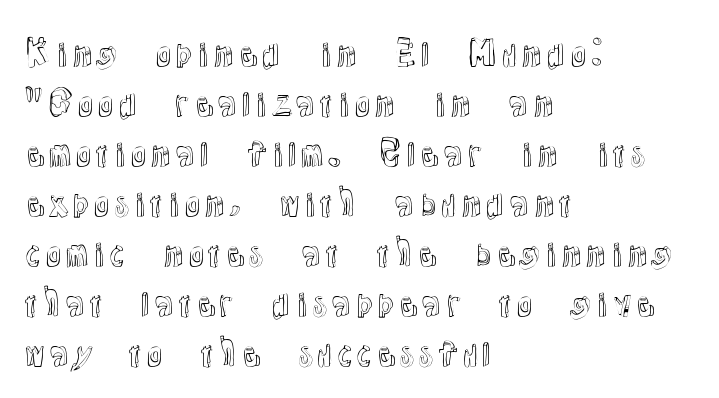
{"italic": "no", "width": "normal", "x_height": "medium", "monospaced": "no", "underline": "no", "align": "left", "line_spacing": "normal", "line_spacing_ratio": 1.47, "letter_spacing": "normal", "letter_spacing_em": 0.0, "glyph_px": 34}
